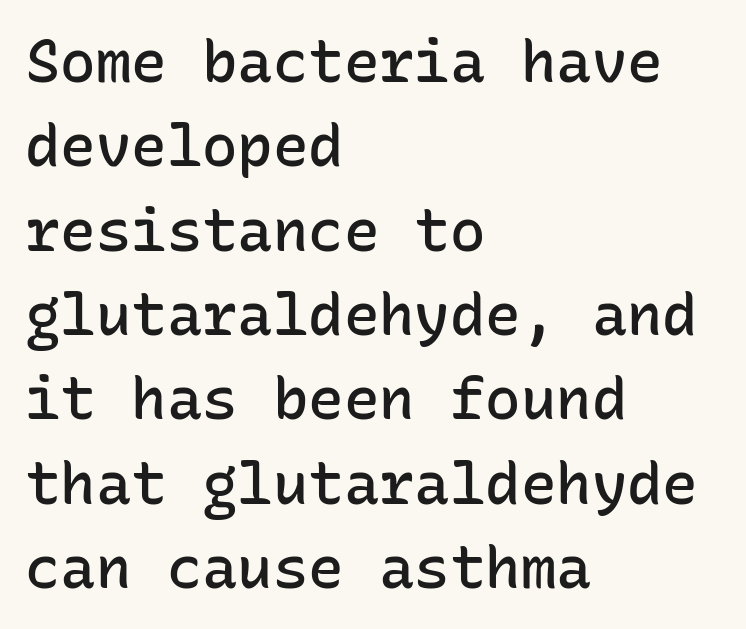
{"serif": "no", "italic": "no", "bold": "semi", "weight": "semibold", "width": "normal", "stroke_contrast": "low", "x_height": "medium", "monospaced": "yes", "underline": "no", "align": "left", "line_spacing": "normal", "line_spacing_ratio": 1.43, "letter_spacing": "normal", "letter_spacing_em": 0.0, "glyph_px": 59}
